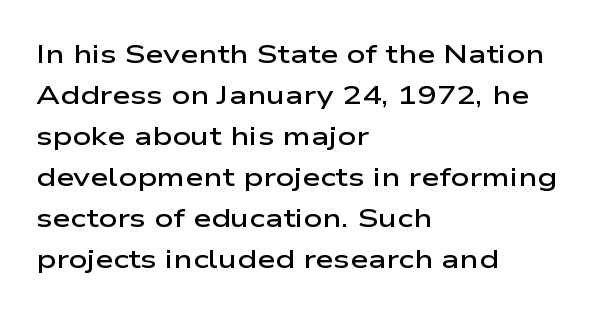
{"italic": "no", "bold": "semi", "underline": "no", "align": "left", "line_spacing": "normal", "line_spacing_ratio": 1.58, "letter_spacing": "normal", "letter_spacing_em": 0.0, "glyph_px": 26}
